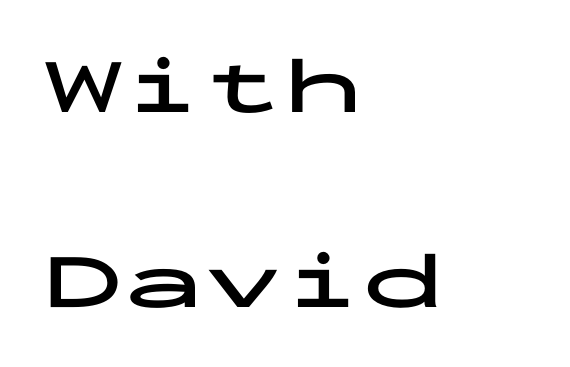
The image shows 80 px bold, wide sans-serif type, upright, monospaced; set left-aligned, loose line spacing (2.44x), normal letter spacing, not underlined; low stroke contrast and a medium x-height.
